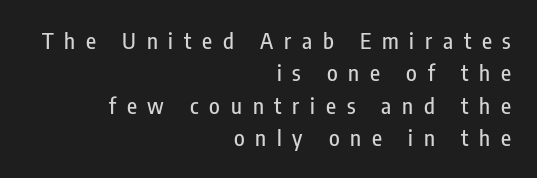
Underline: absent. Line endings align vertically; line beginnings do not. Compared with typical paragraphs, the rows here are spaced about the same. Ascenders rise straight up at ninety degrees.
